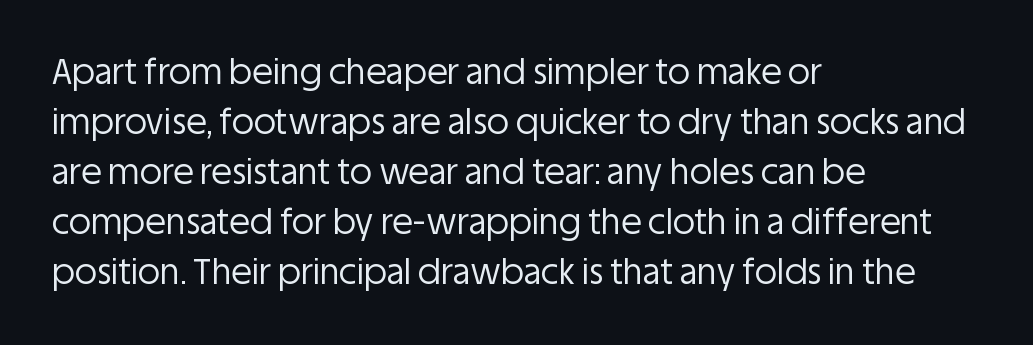
Q: Is the text bold? A: No.
Q: Is the text italic (slanted)? A: No, it is upright.
Q: Is the typeface a serif or a sans-serif typeface? A: Sans-serif.
Q: Is the text underlined? A: No.
Q: How is the paragraph aligned? A: Left-aligned.
Q: Is the spacing between letters normal or unusually wide? A: Normal.
Q: Is the spacing between lines tight, normal or loose? A: Normal.
Q: Width (condensed, normal, or wide)? A: Normal.
Q: Stroke contrast? A: Low.
Q: x-height? A: Large.
Q: Monospaced? A: No.
